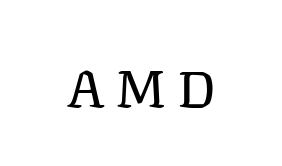
The image shows 52 px regular-weight serif type, upright; set unusually wide letter spacing (+0.2 em), not underlined; low stroke contrast and a medium x-height.
